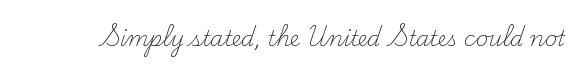
Q: Is the text bold? A: No.
Q: Is the text italic (slanted)? A: Yes.
Q: Is the text underlined? A: No.
Q: Is the spacing between letters normal or unusually wide? A: Normal.
